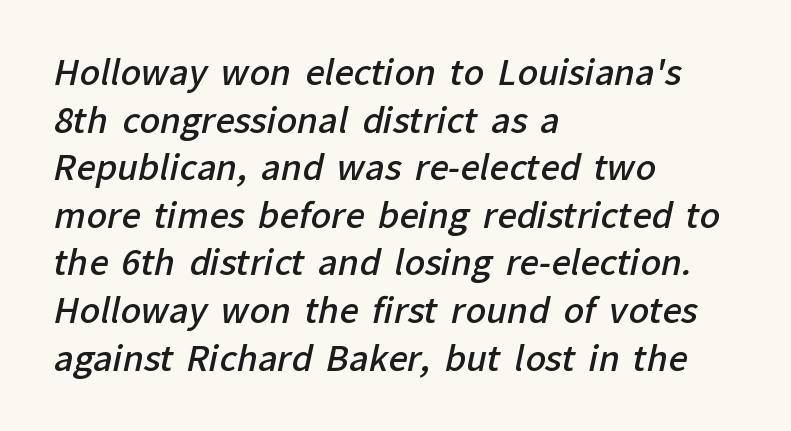
Q: Is the text bold? A: Semi-bold.
Q: Is the typeface a serif or a sans-serif typeface? A: Sans-serif.
Q: Is the text underlined? A: No.
Q: How is the paragraph aligned? A: Left-aligned.
Q: Is the spacing between letters normal or unusually wide? A: Normal.
Q: Is the spacing between lines tight, normal or loose? A: Normal.
Q: Width (condensed, normal, or wide)? A: Normal.
Q: Stroke contrast? A: Low.
Q: x-height? A: Medium.
Q: Monospaced? A: No.
